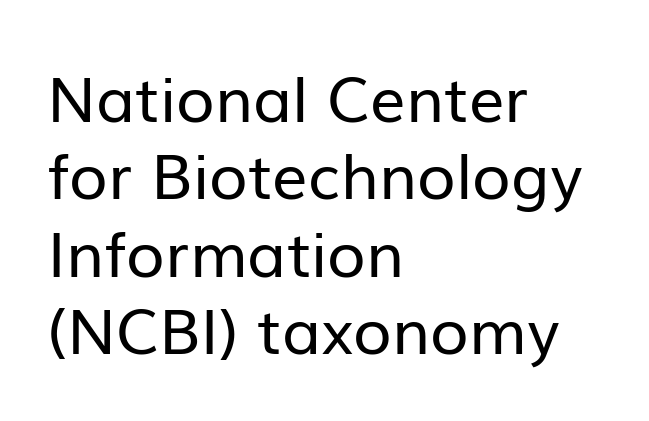
{"serif": "no", "italic": "no", "bold": "no", "weight": "regular", "width": "normal", "stroke_contrast": "low", "x_height": "medium", "monospaced": "no", "underline": "no", "align": "left", "line_spacing_ratio": 1.23, "letter_spacing": "normal", "letter_spacing_em": 0.0, "glyph_px": 63}
